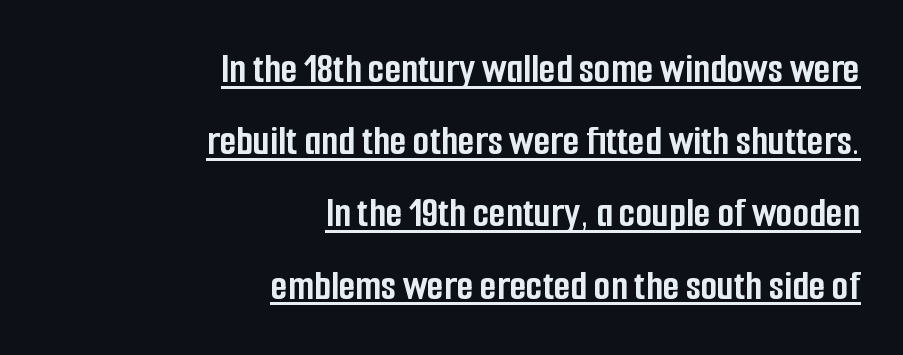
{"serif": "no", "italic": "no", "bold": "yes", "weight": "semibold", "width": "condensed", "stroke_contrast": "low", "x_height": "medium", "monospaced": "no", "underline": "yes", "align": "right", "line_spacing": "normal", "line_spacing_ratio": 1.68, "letter_spacing": "normal", "letter_spacing_em": 0.0, "glyph_px": 43}
